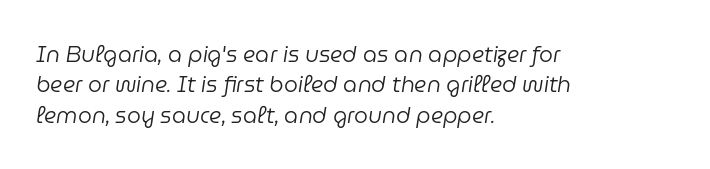
The image shows 22 px text type, italic (leaning right); set left-aligned, normal line spacing (1.38x), normal letter spacing, not underlined.
